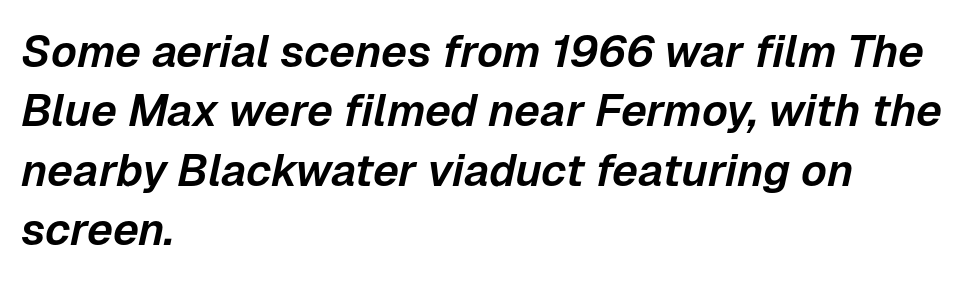
{"italic": "yes", "lean": "right", "slant_degrees": 12, "width": "normal", "stroke_contrast": "low", "x_height": "medium", "monospaced": "no", "underline": "no", "align": "left", "line_spacing": "normal", "line_spacing_ratio": 1.32, "letter_spacing": "normal", "letter_spacing_em": 0.0, "glyph_px": 45}
